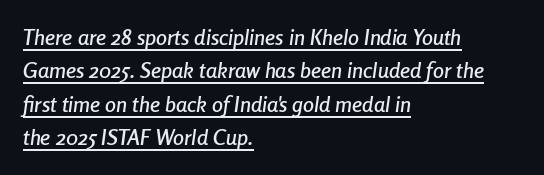
The image shows 22 px text type, italic (leaning right); set left-aligned, normal line spacing (1.52x), normal letter spacing, underlined.
